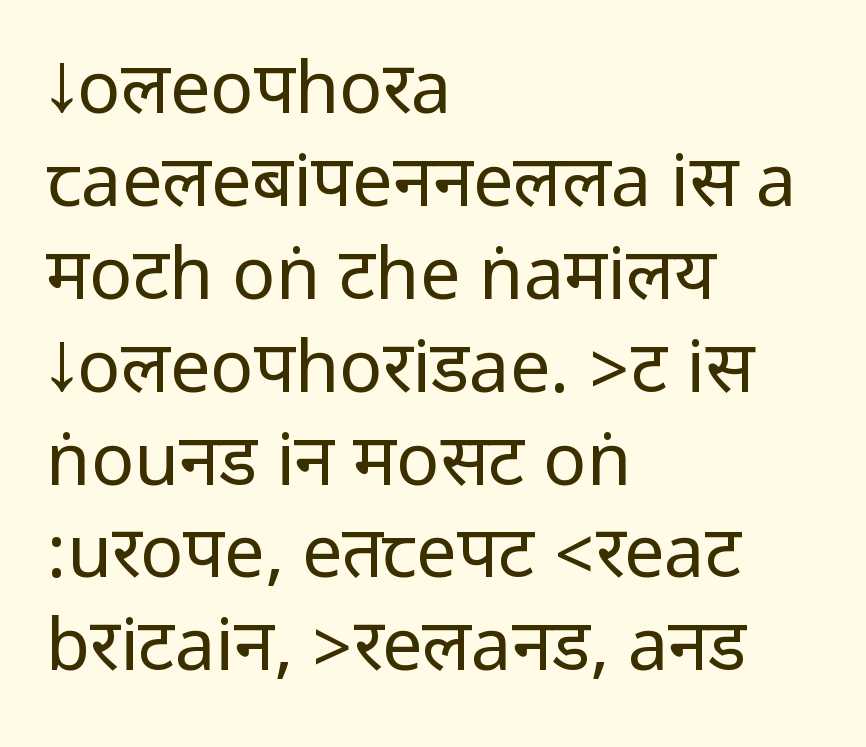
Q: Is the text bold? A: No.
Q: Is the text italic (slanted)? A: No, it is upright.
Q: Is the typeface a serif or a sans-serif typeface? A: Sans-serif.
Q: Is the text underlined? A: No.
Q: How is the paragraph aligned? A: Left-aligned.
Q: Is the spacing between letters normal or unusually wide? A: Normal.
Q: Is the spacing between lines tight, normal or loose? A: Normal.
Q: Width (condensed, normal, or wide)? A: Condensed.
Q: Stroke contrast? A: Low.
